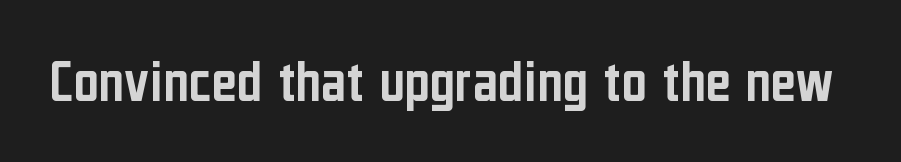
Characters follow at the spacing the type designer built in. Note the varied advance widths — an 'i' is clearly narrower than an 'm'. Italic? Not at all — the glyphs are vertical. The words here are not underlined. These lines are composed in type without serifs.
